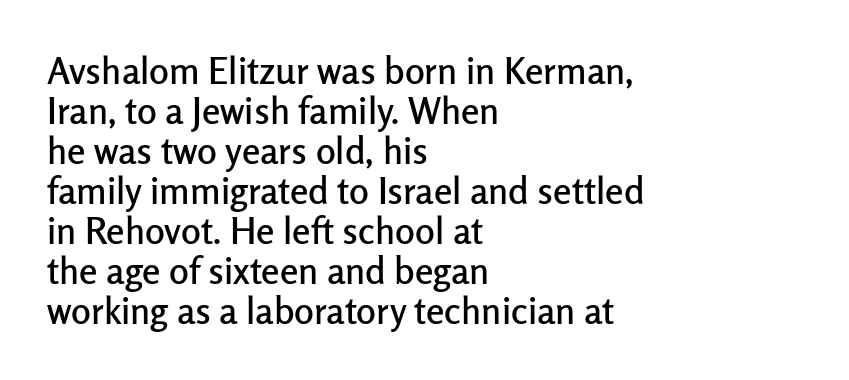
Q: Is the text italic (slanted)? A: No, it is upright.
Q: Is the typeface a serif or a sans-serif typeface? A: Sans-serif.
Q: Is the text underlined? A: No.
Q: How is the paragraph aligned? A: Left-aligned.
Q: Is the spacing between letters normal or unusually wide? A: Normal.
Q: Is the spacing between lines tight, normal or loose? A: Tight.
Q: Width (condensed, normal, or wide)? A: Normal.
Q: Stroke contrast? A: Low.
Q: x-height? A: Medium.
Q: Monospaced? A: No.
